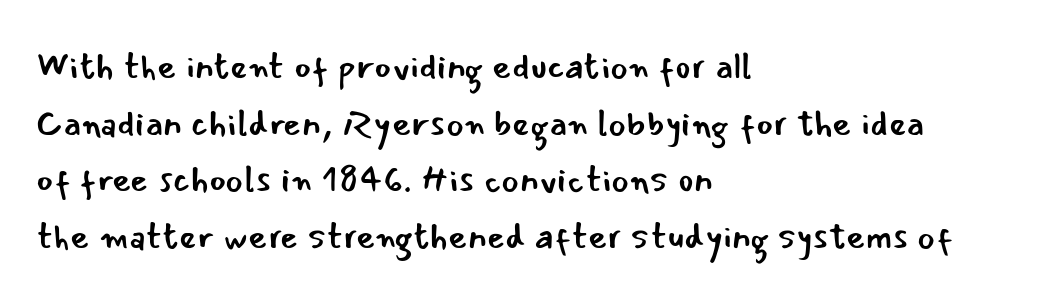
The image shows 37 px regular-weight sans-serif type, upright; set left-aligned, normal line spacing (1.53x), normal letter spacing, not underlined; low stroke contrast and a small x-height.
